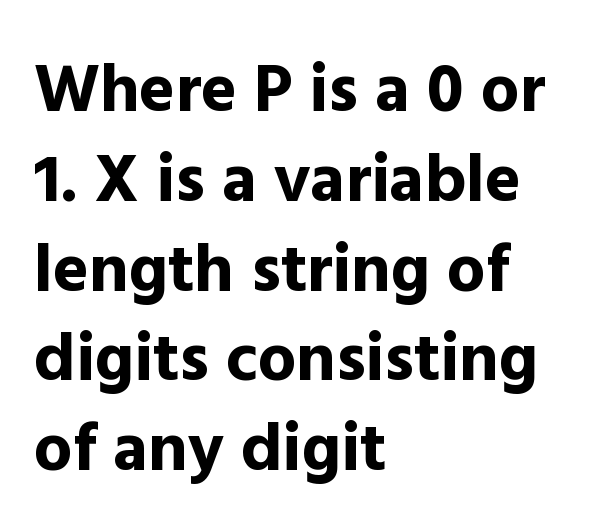
{"serif": "no", "italic": "no", "bold": "yes", "weight": "bold", "width": "normal", "x_height": "medium", "monospaced": "no", "underline": "no", "align": "left", "line_spacing": "normal", "line_spacing_ratio": 1.32, "letter_spacing": "normal", "letter_spacing_em": 0.0, "glyph_px": 68}
